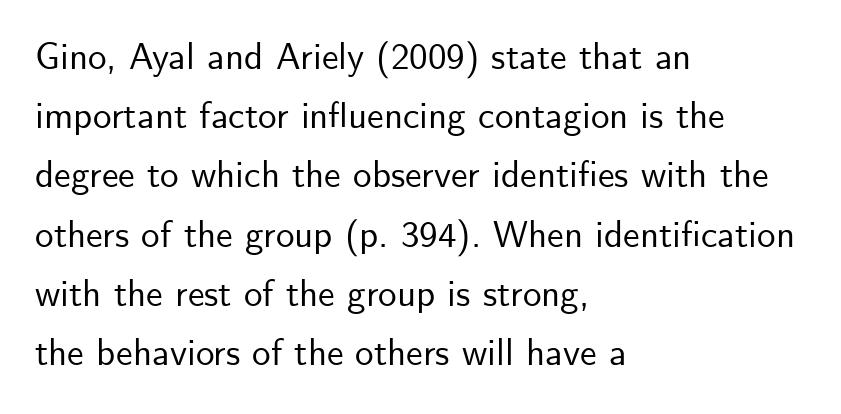
The paragraph shown leans on its left margin. The passage shown stacks its lines at a standard gap. Posture: upright roman. In terms of letterform style, serifs are entirely absent. Looks like regular typesetting: each glyph gets only the width it needs.
